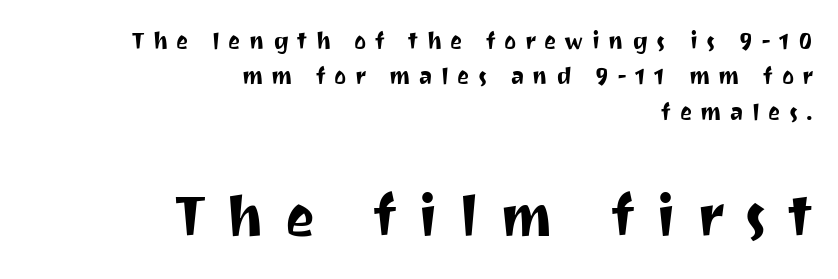
Q: Is the text italic (slanted)? A: No, it is upright.
Q: Is the typeface a serif or a sans-serif typeface? A: Sans-serif.
Q: Is the text underlined? A: No.
Q: How is the paragraph aligned? A: Right-aligned.
Q: Is the spacing between letters normal or unusually wide? A: Unusually wide.
Q: Is the spacing between lines tight, normal or loose? A: Normal.
Q: Which block of text is set in a larger size, the first (top) or the second (bottom)? A: The second (bottom) one.
Q: Width (condensed, normal, or wide)? A: Normal.
Q: Stroke contrast? A: Medium.
Q: x-height? A: Medium.
Q: Monospaced? A: No.
